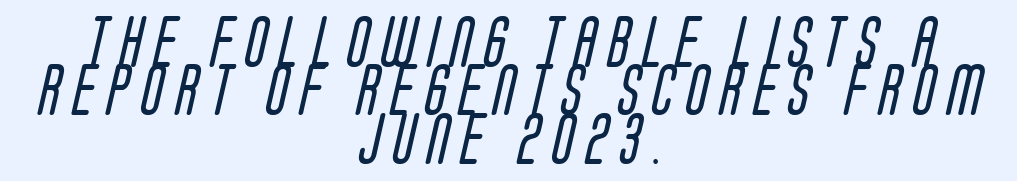
The image shows 51 px regular-weight, condensed sans-serif type; set centered, tight line spacing (0.95x), unusually wide letter spacing (+0.24 em), not underlined; low stroke contrast and a large x-height.
